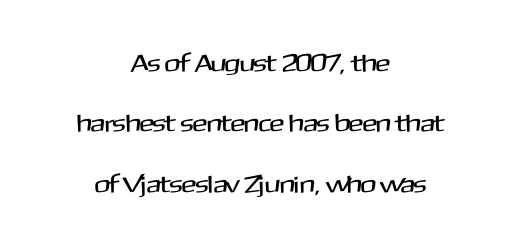
Casual observation: everything's sitting right in the middle. Clear beneath every line of the passage. Unlike italic type, these characters show no tilt at all. Compared with typical body copy, the letter spacing here is the same. Is there much room between lines? Yes — plenty of vertical air separates them.
